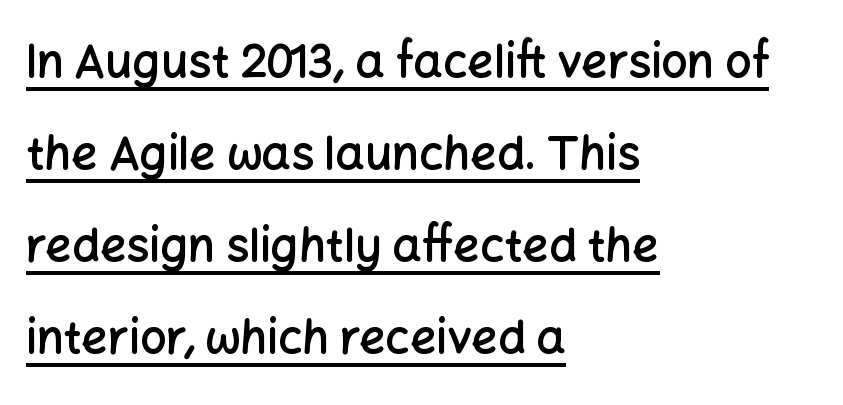
{"serif": "no", "italic": "no", "bold": "semi", "weight": "semibold", "width": "normal", "stroke_contrast": "low", "x_height": "medium", "monospaced": "no", "underline": "yes", "align": "left", "line_spacing": "loose", "line_spacing_ratio": 2.0, "letter_spacing": "normal", "letter_spacing_em": 0.0, "glyph_px": 46}
